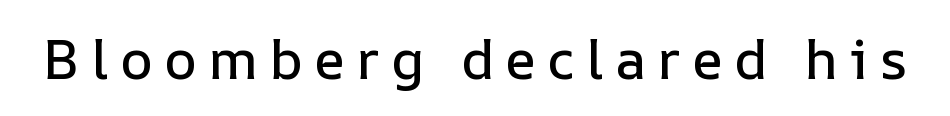
The image shows 55 px text type, upright; set unusually wide letter spacing (+0.21 em), not underlined; low stroke contrast and a medium x-height.
